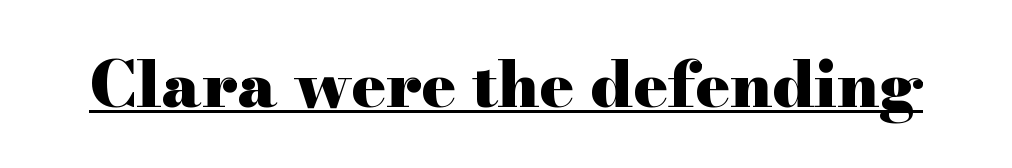
Q: Is the text bold? A: Yes.
Q: Is the text italic (slanted)? A: No, it is upright.
Q: Is the typeface a serif or a sans-serif typeface? A: Serif.
Q: Is the text underlined? A: Yes.
Q: Is the spacing between letters normal or unusually wide? A: Normal.
Q: Width (condensed, normal, or wide)? A: Wide.
Q: Stroke contrast? A: High.
Q: x-height? A: Small.
Q: Monospaced? A: No.
